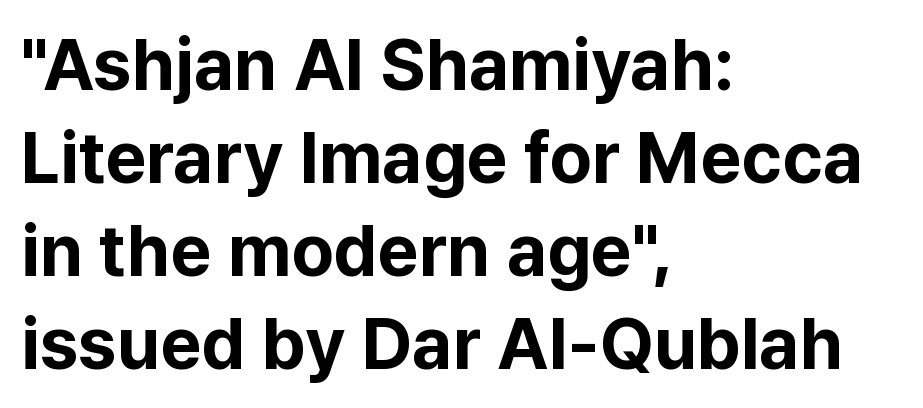
Q: Is the text bold? A: Yes.
Q: Is the text italic (slanted)? A: No, it is upright.
Q: Is the typeface a serif or a sans-serif typeface? A: Sans-serif.
Q: Is the text underlined? A: No.
Q: How is the paragraph aligned? A: Left-aligned.
Q: Is the spacing between letters normal or unusually wide? A: Normal.
Q: Is the spacing between lines tight, normal or loose? A: Normal.
Q: Width (condensed, normal, or wide)? A: Normal.
Q: Stroke contrast? A: Low.
Q: x-height? A: Medium.
Q: Monospaced? A: No.
